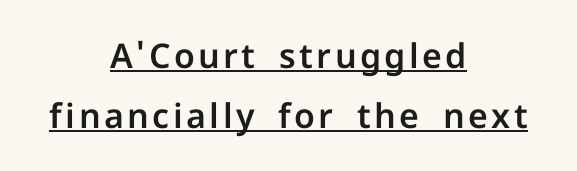
Q: Is the text italic (slanted)? A: No, it is upright.
Q: Is the typeface a serif or a sans-serif typeface? A: Sans-serif.
Q: Is the text underlined? A: Yes.
Q: How is the paragraph aligned? A: Centered.
Q: Width (condensed, normal, or wide)? A: Normal.
Q: Stroke contrast? A: Low.
Q: x-height? A: Medium.
Q: Monospaced? A: No.
